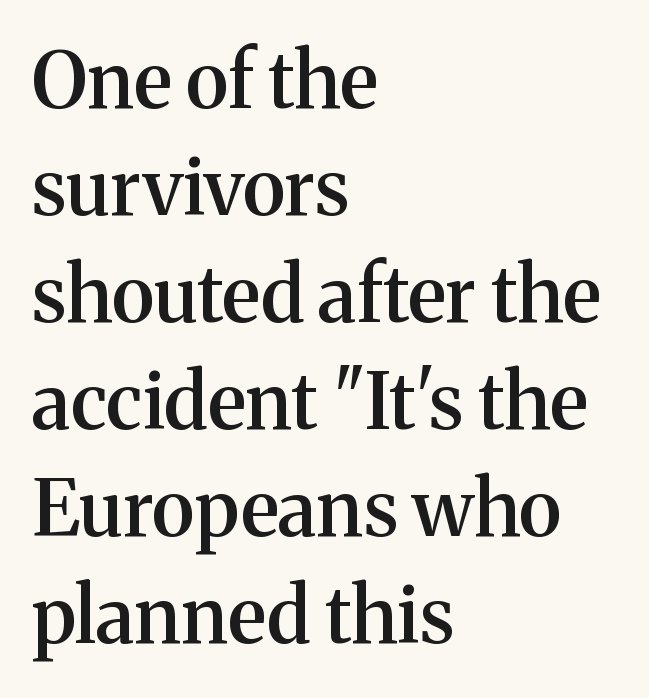
A typesetter would call this proportional, since set widths differ per character. Observe the serifs anchoring each vertical stroke in this sample. A typesetter would mark this as roman, not italic. Here the glyphs are tracked normally, forming tight word shapes. Glance below the letters and you will spot only blank space. Each new line begins a customary step beneath the previous one.
